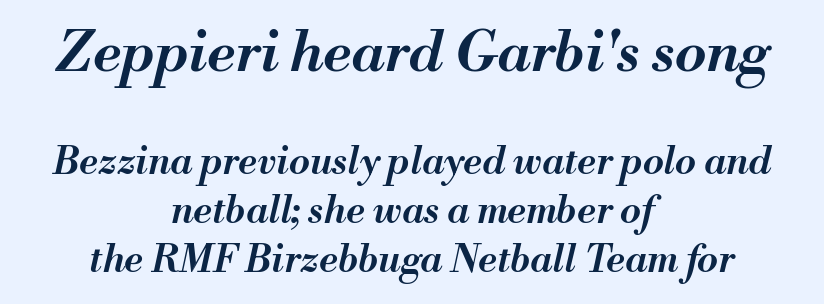
{"italic": "yes", "lean": "right", "slant_degrees": 13, "bold": "semi", "weight": "semibold", "width": "normal", "stroke_contrast": "medium", "x_height": "small", "monospaced": "no", "underline": "no", "align": "center", "line_spacing": "normal", "line_spacing_ratio": 1.3, "letter_spacing": "normal", "letter_spacing_em": 0.0, "larger_block": "first", "size_ratio": 1.5, "glyph_px": 57}
